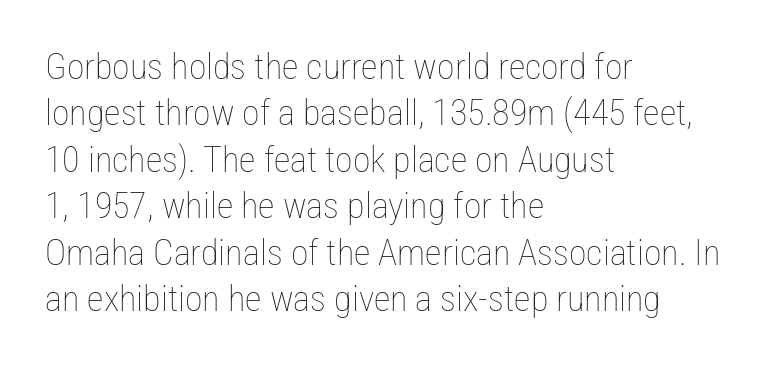
The image shows 36 px thin, condensed type, upright; set left-aligned, normal line spacing (1.29x), normal letter spacing, not underlined; low stroke contrast and a medium x-height.
